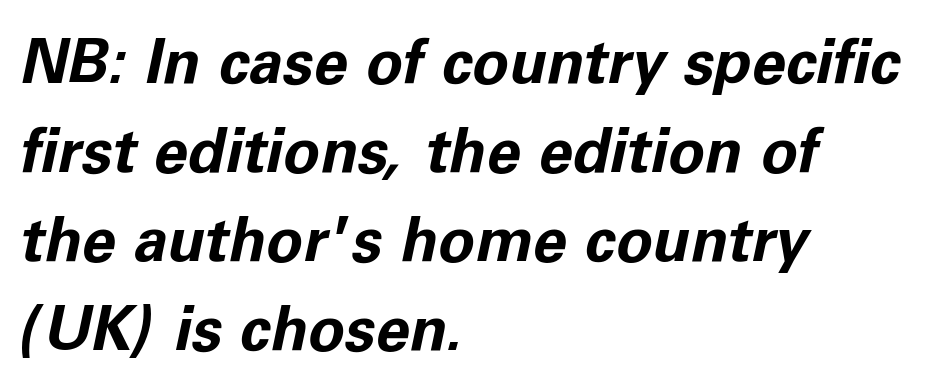
The image shows 61 px bold type, italic (leaning right); set left-aligned, normal line spacing (1.46x), normal letter spacing, not underlined; low stroke contrast and a medium x-height.
